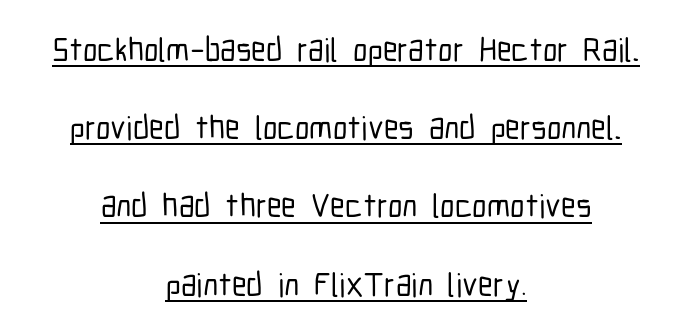
Q: Is the text italic (slanted)? A: No, it is upright.
Q: Is the typeface a serif or a sans-serif typeface? A: Sans-serif.
Q: Is the text underlined? A: Yes.
Q: How is the paragraph aligned? A: Centered.
Q: Is the spacing between letters normal or unusually wide? A: Normal.
Q: Is the spacing between lines tight, normal or loose? A: Loose.
Q: Width (condensed, normal, or wide)? A: Condensed.
Q: Stroke contrast? A: Low.
Q: x-height? A: Medium.
Q: Monospaced? A: No.
